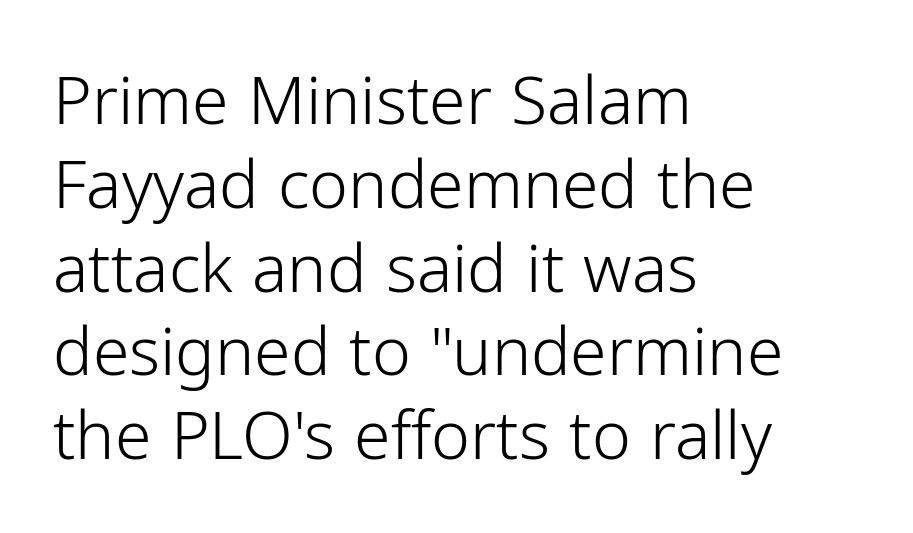
Q: Is the text bold? A: No.
Q: Is the text italic (slanted)? A: No, it is upright.
Q: Is the typeface a serif or a sans-serif typeface? A: Sans-serif.
Q: Is the text underlined? A: No.
Q: How is the paragraph aligned? A: Left-aligned.
Q: Is the spacing between letters normal or unusually wide? A: Normal.
Q: Is the spacing between lines tight, normal or loose? A: Normal.
Q: Width (condensed, normal, or wide)? A: Normal.
Q: Stroke contrast? A: Low.
Q: x-height? A: Medium.
Q: Monospaced? A: No.
